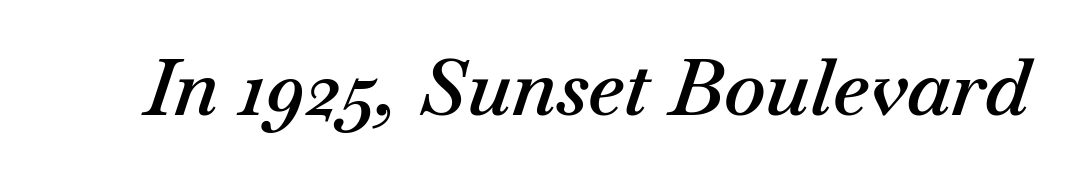
The image shows 79 px semibold type, italic (leaning right); set normal letter spacing, not underlined; medium stroke contrast and a small x-height.
